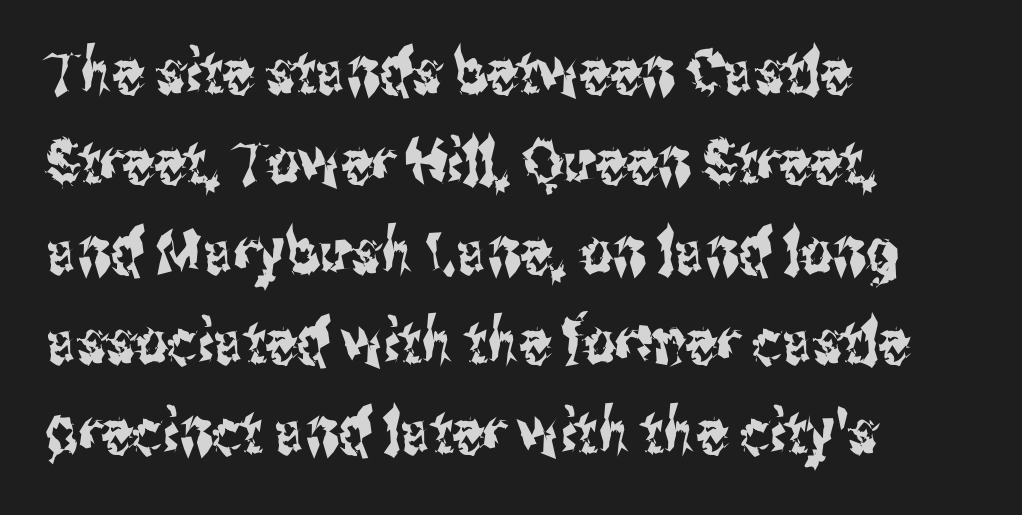
Think of a printed novel: that variable character pitch is what you see here. The designer went with a sans here, leaving each stem footless. The passage shown stacks its lines at a standard gap. Layout note: lines flush left. Each word holds together tightly as a unit, with standard inter-letter gaps.
